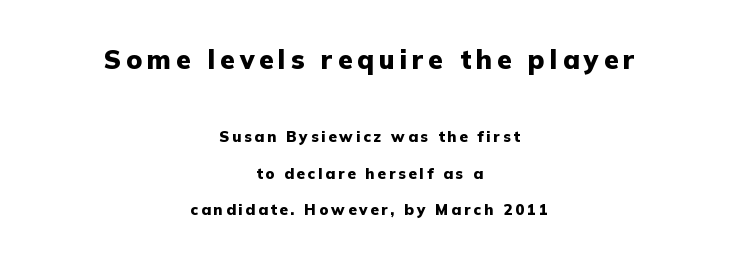
This sample is center-justified, so both line endings float freely. Anything drawn beneath the words? Only blank space. Vertical spacing — loose. A typesetter would mark this as roman, not italic. Is the lower block the larger one? No — the upper block carries the bigger type.
